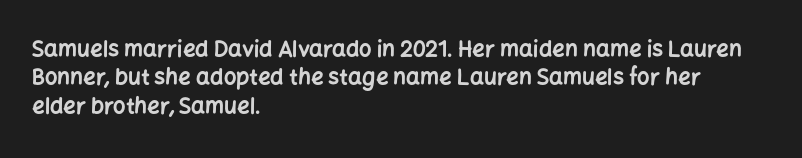
This is the regular roman posture of the typeface. The lines in this sample share a left origin and differ only in where they stop. Standard letterfit; no display-style spreading of the glyphs. Heavy-handed strokes throughout: this text is bold. The space directly below the letters is spotless.
